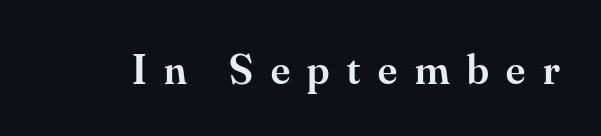
Q: Is the text bold? A: Semi-bold.
Q: Is the text italic (slanted)? A: No, it is upright.
Q: Is the typeface a serif or a sans-serif typeface? A: Serif.
Q: Is the text underlined? A: No.
Q: Is the spacing between letters normal or unusually wide? A: Unusually wide.
Q: Width (condensed, normal, or wide)? A: Normal.
Q: Stroke contrast? A: Medium.
Q: x-height? A: Small.
Q: Monospaced? A: No.
